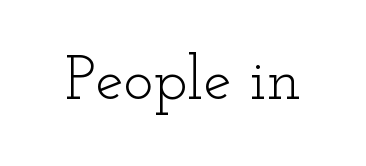
Q: Is the text bold? A: No.
Q: Is the text italic (slanted)? A: No, it is upright.
Q: Is the typeface a serif or a sans-serif typeface? A: Serif.
Q: Is the text underlined? A: No.
Q: Is the spacing between letters normal or unusually wide? A: Normal.
Q: Width (condensed, normal, or wide)? A: Wide.
Q: Stroke contrast? A: Low.
Q: x-height? A: Small.
Q: Monospaced? A: No.
